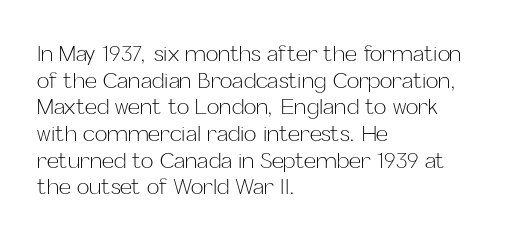
Q: Is the text bold? A: No.
Q: Is the text italic (slanted)? A: No, it is upright.
Q: Is the text underlined? A: No.
Q: How is the paragraph aligned? A: Left-aligned.
Q: Is the spacing between letters normal or unusually wide? A: Normal.
Q: Is the spacing between lines tight, normal or loose? A: Normal.
